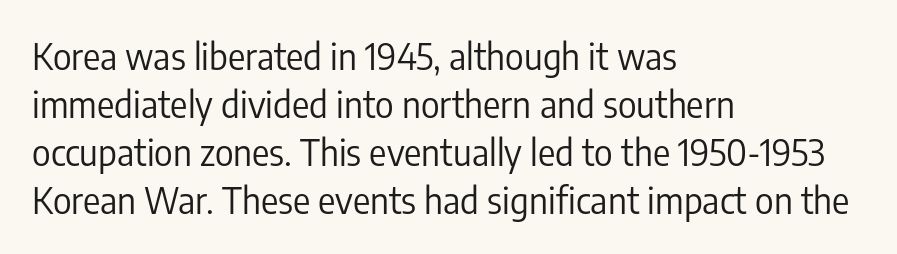
Short and long lines alike share a common starting point at left. Underlining? Definitely not there. Font category for this specimen: sans-serif. Proportional: the letters do not fall into vertical columns. The rendering keeps characters at their native spacing. No chunkiness to these letters — they're not bold.
